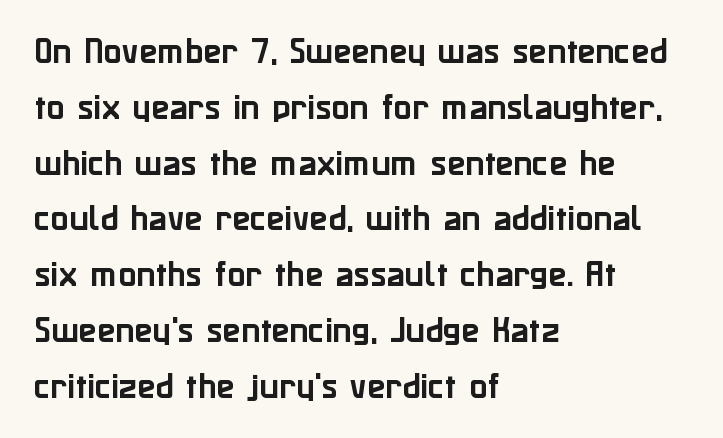
Descenders hang freely into open space. You could not count columns in this text — the font is proportionally spaced. The font family rendered here belongs to the sans-serif group. Students, note that the glyphs here touch the page at normal intervals. Upright lettering throughout.
